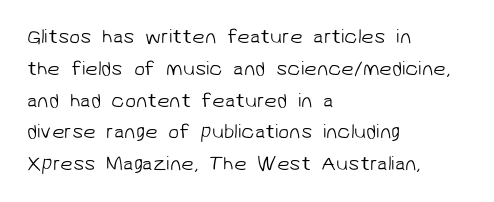
{"bold": "no", "underline": "no", "align": "left", "line_spacing": "normal", "line_spacing_ratio": 1.59, "letter_spacing": "normal", "letter_spacing_em": 0.0, "glyph_px": 20}
